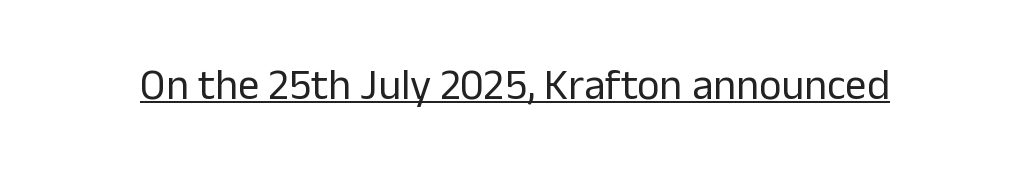
{"serif": "no", "italic": "no", "bold": "no", "weight": "regular", "width": "normal", "stroke_contrast": "low", "x_height": "medium", "monospaced": "no", "underline": "yes", "letter_spacing": "normal", "letter_spacing_em": 0.0, "glyph_px": 43}
